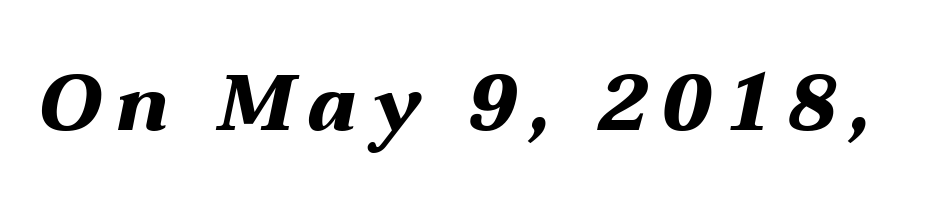
Is the type bold? Yes — the strokes are clearly thick and heavy. The face used here is proportionally spaced, like ordinary book or web type. The axis of the letterforms is tilted away from vertical. Each row of text sits above clean, open space.
